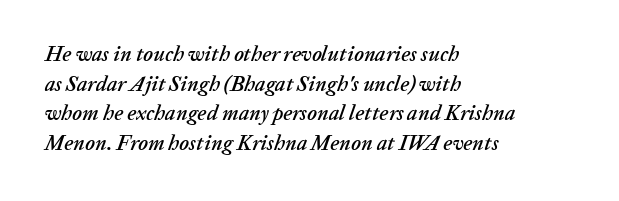
Q: Is the text italic (slanted)? A: Yes, it leans right by about 20 degrees.
Q: Is the text underlined? A: No.
Q: How is the paragraph aligned? A: Left-aligned.
Q: Is the spacing between letters normal or unusually wide? A: Normal.
Q: Is the spacing between lines tight, normal or loose? A: Normal.
